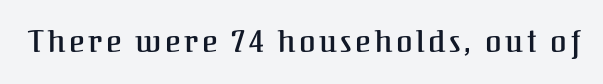
{"serif": "yes", "italic": "no", "width": "normal", "stroke_contrast": "medium", "x_height": "medium", "monospaced": "no", "underline": "no", "glyph_px": 30}
